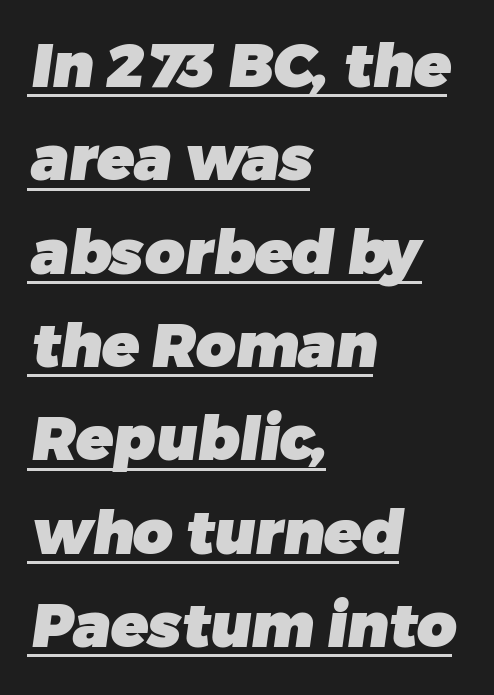
In terms of letterform style, serifs are entirely absent. Descenders here cross a horizontal rule under the line. Line starts are locked; line ends wander. Quick note: interline space is typical. Standard letterfit; no display-style spreading of the glyphs.
